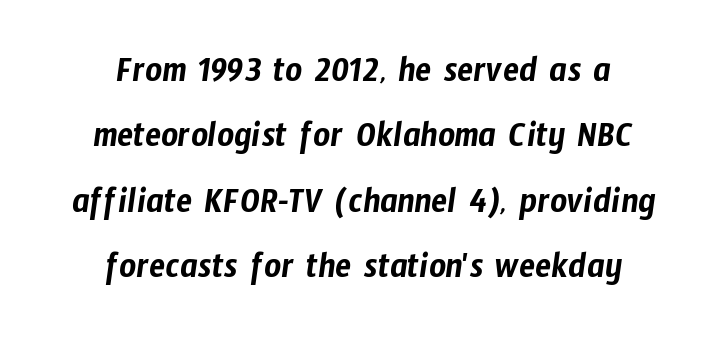
Is the block centered? Yes — each line is placed symmetrically about the middle. A sans-serif font was chosen for this passage. The rendering uses natural spacing where letterforms have individual widths. Has an underline been added? It has not. The letterforms sit shoulder to shoulder at normal distance.
